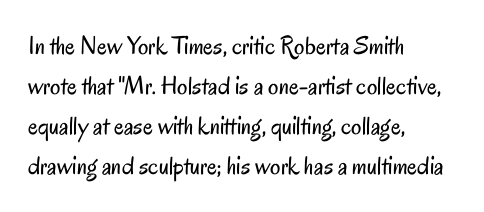
Descender tails drop into unmarked territory. Stroke mass is kept to a normal reading level or below. Default kerning and tracking; the words read as compact shapes. Teacher's note: observe the even left margin — that is flush-left alignment.
